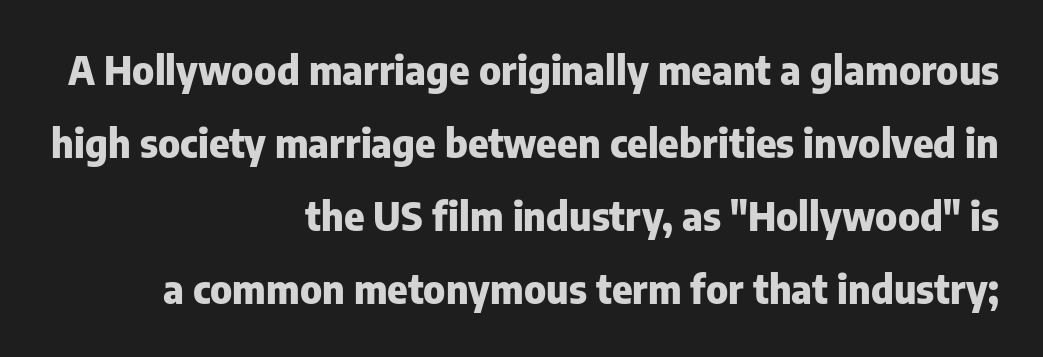
{"serif": "no", "italic": "no", "bold": "yes", "weight": "heavy", "width": "normal", "stroke_contrast": "low", "x_height": "medium", "monospaced": "no", "underline": "no", "align": "right", "line_spacing_ratio": 1.87, "letter_spacing": "normal", "letter_spacing_em": 0.0, "glyph_px": 39}
